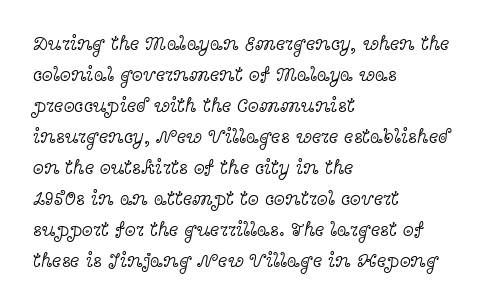
Q: Is the text bold? A: No.
Q: Is the text italic (slanted)? A: No, it is upright.
Q: Is the text underlined? A: No.
Q: How is the paragraph aligned? A: Left-aligned.
Q: Is the spacing between letters normal or unusually wide? A: Normal.
Q: Is the spacing between lines tight, normal or loose? A: Normal.
